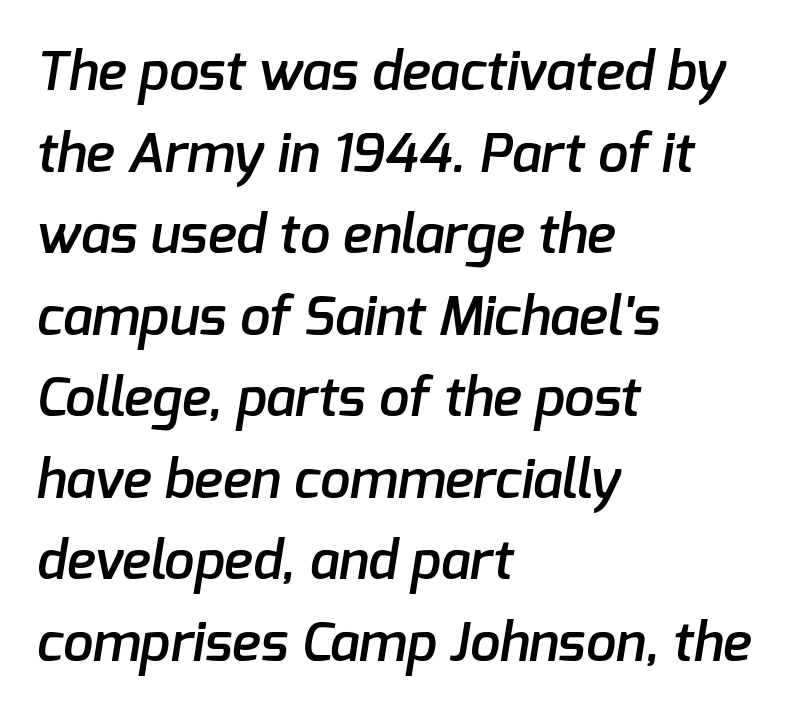
Q: Is the text bold? A: Semi-bold.
Q: Is the typeface a serif or a sans-serif typeface? A: Sans-serif.
Q: Is the text underlined? A: No.
Q: How is the paragraph aligned? A: Left-aligned.
Q: Is the spacing between letters normal or unusually wide? A: Normal.
Q: Is the spacing between lines tight, normal or loose? A: Normal.
Q: Width (condensed, normal, or wide)? A: Normal.
Q: Stroke contrast? A: Low.
Q: x-height? A: Medium.
Q: Monospaced? A: No.
